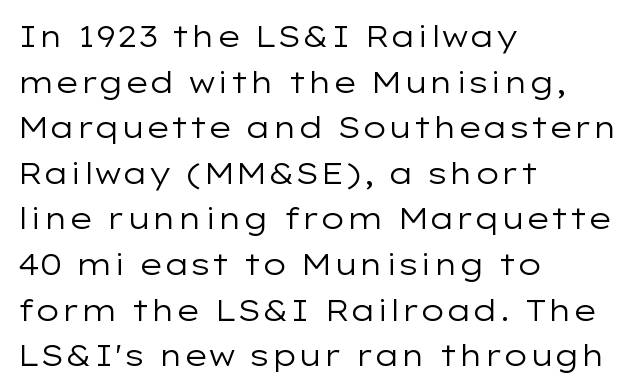
Words float on clear page, feet unadorned. Regarding leading, the lines here are spaced in the standard way. The rag falls on the right side of this text block. The rendering keeps characters at their native spacing. These lines are rendered in a variable-pitch font. It's the straight-up-and-down kind of type.
